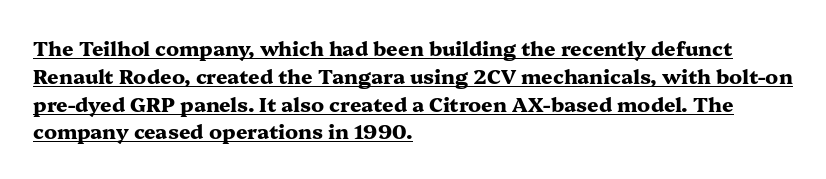
{"italic": "no", "bold": "yes", "underline": "yes", "align": "left", "line_spacing": "normal", "line_spacing_ratio": 1.39, "letter_spacing": "normal", "letter_spacing_em": 0.0, "glyph_px": 20}
